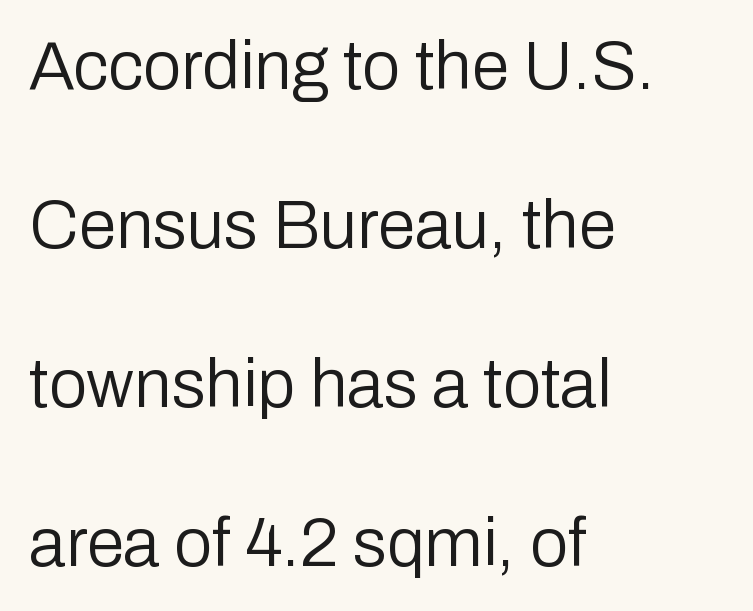
The image shows 68 px regular-weight sans-serif type, upright; set left-aligned, loose line spacing (2.34x), normal letter spacing, not underlined; low stroke contrast and a medium x-height.
